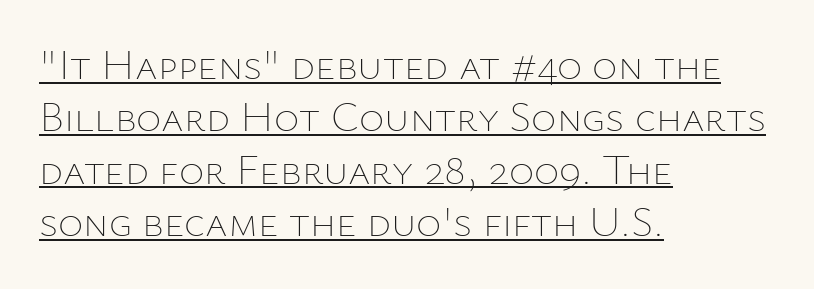
{"italic": "no", "bold": "no", "weight": "thin", "width": "normal", "stroke_contrast": "low", "x_height": "medium", "monospaced": "no", "underline": "yes", "align": "left", "line_spacing_ratio": 1.22, "letter_spacing": "normal", "letter_spacing_em": 0.0, "glyph_px": 43}
